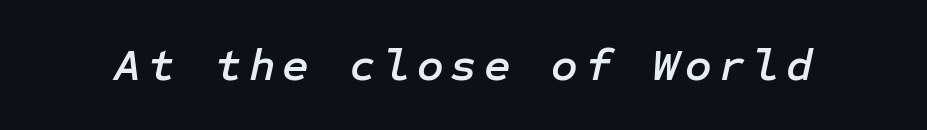
The image shows 46 px text type, italic (leaning right); set not underlined; low stroke contrast and a medium x-height.
